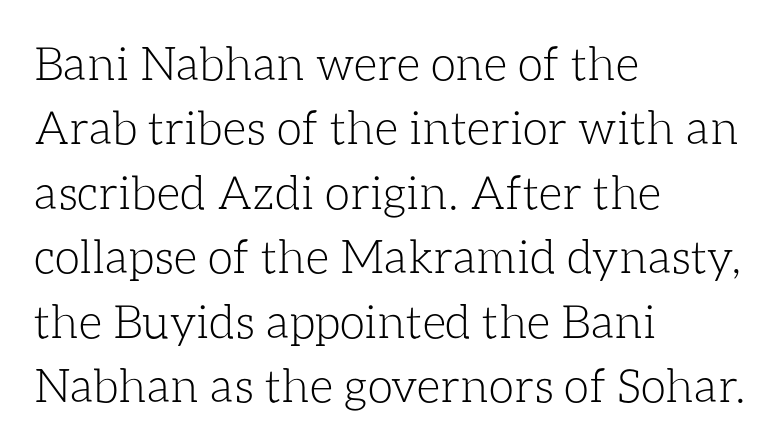
{"italic": "no", "bold": "no", "weight": "light", "width": "normal", "stroke_contrast": "low", "x_height": "medium", "monospaced": "no", "underline": "no", "align": "left", "line_spacing": "normal", "line_spacing_ratio": 1.4, "letter_spacing": "normal", "letter_spacing_em": 0.0, "glyph_px": 46}
